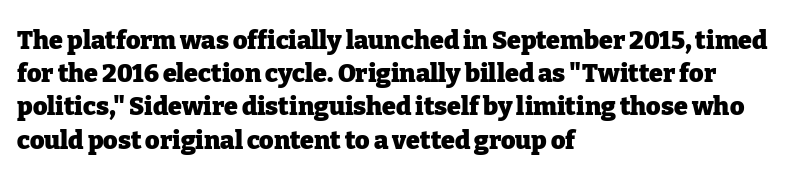
The image shows 25 px bold type, upright; set left-aligned, normal line spacing (1.33x), normal letter spacing, not underlined.
